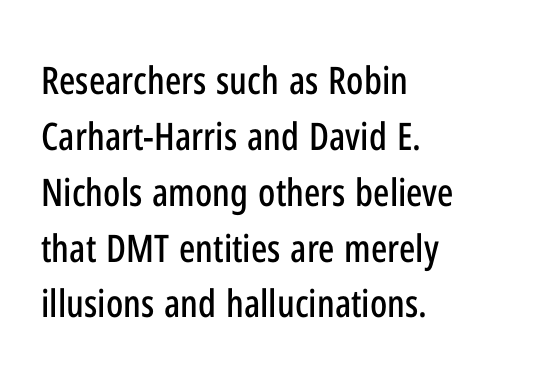
The image shows 38 px condensed sans-serif type, upright; set left-aligned, normal line spacing (1.47x), normal letter spacing, not underlined; low stroke contrast and a medium x-height.
